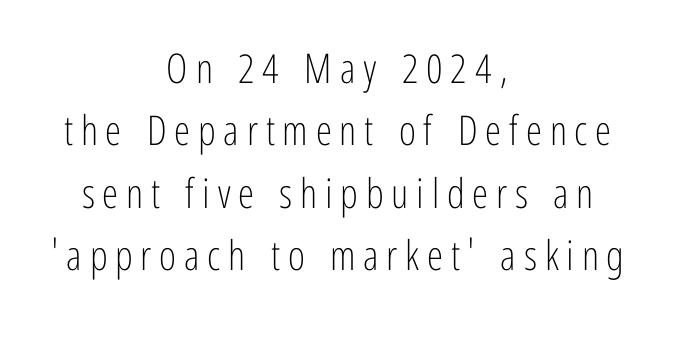
Is there any slant? The stems are plumb. A sans-serif font was chosen for this passage. Caption: face not bold, strokes unweighted. Line spacing here is normal.
